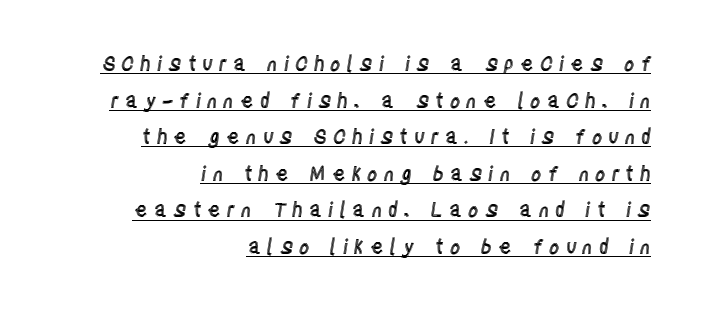
These characters rest on top of a visible drawn line. Each word looks stretched out because of the extra space between its letters. This rendering uses right alignment, leaving the left contour irregular.
